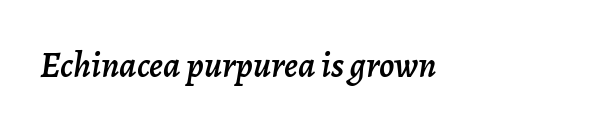
The image shows 36 px text type, italic (leaning right); set normal letter spacing, not underlined; low stroke contrast and a medium x-height.
